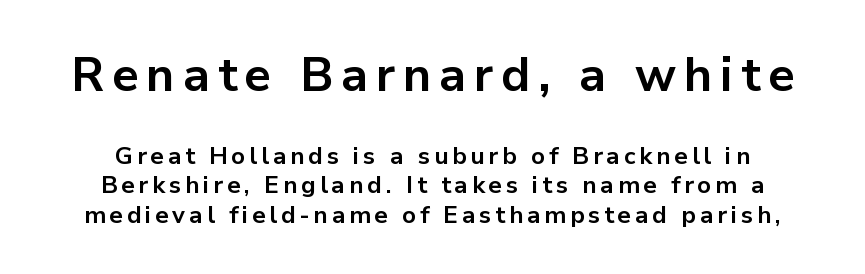
Q: Is the text bold? A: Yes.
Q: Is the text italic (slanted)? A: No, it is upright.
Q: Is the typeface a serif or a sans-serif typeface? A: Sans-serif.
Q: Is the text underlined? A: No.
Q: How is the paragraph aligned? A: Centered.
Q: Which block of text is set in a larger size, the first (top) or the second (bottom)? A: The first (top) one.
Q: Width (condensed, normal, or wide)? A: Normal.
Q: Stroke contrast? A: Low.
Q: x-height? A: Medium.
Q: Monospaced? A: No.
